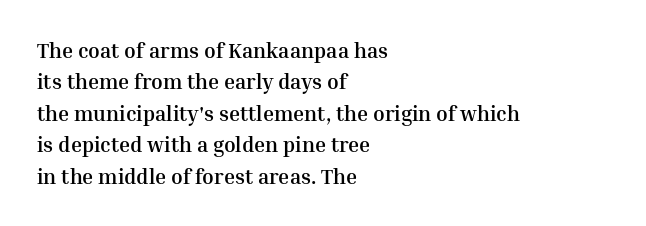
{"italic": "no", "bold": "yes", "underline": "no", "align": "left", "line_spacing": "normal", "line_spacing_ratio": 1.5, "letter_spacing": "normal", "letter_spacing_em": 0.0, "glyph_px": 21}
